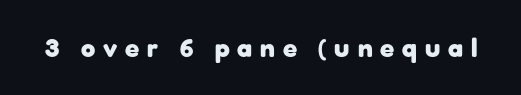
The face used here has the dense, thick strokes of a bold. Descender tails drop into unmarked territory. The typography opts for an upright posture over an oblique one. Students, note that the glyphs here are deliberately spaced far apart.
